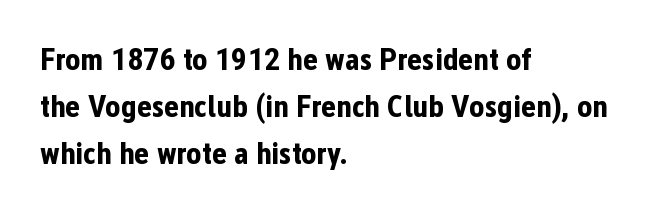
The face used here is a sans, in the tradition of grotesques and geometrics. Do the characters align in a grid? No, the font is proportional. Heavy, bold letterforms. Summary of vertical rhythm: regular, with standard interline spacing.
